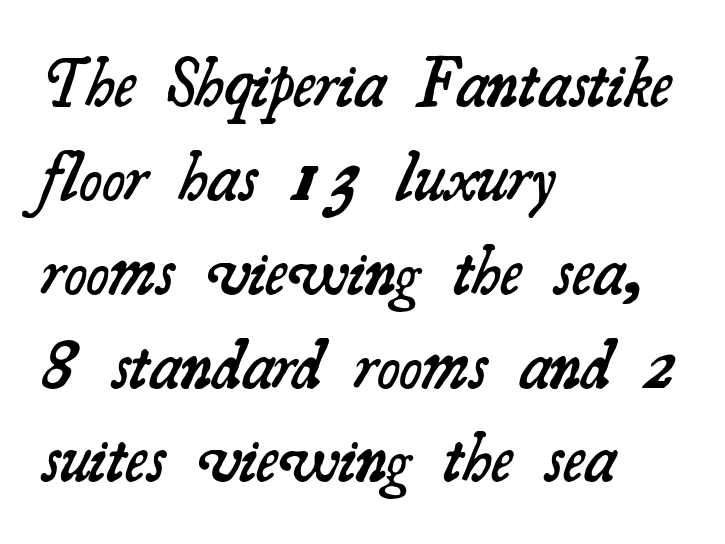
{"serif": "yes", "bold": "semi", "weight": "semibold", "width": "normal", "stroke_contrast": "medium", "x_height": "small", "monospaced": "no", "underline": "no", "align": "left", "line_spacing": "normal", "line_spacing_ratio": 1.36, "letter_spacing": "normal", "letter_spacing_em": 0.0, "glyph_px": 69}
